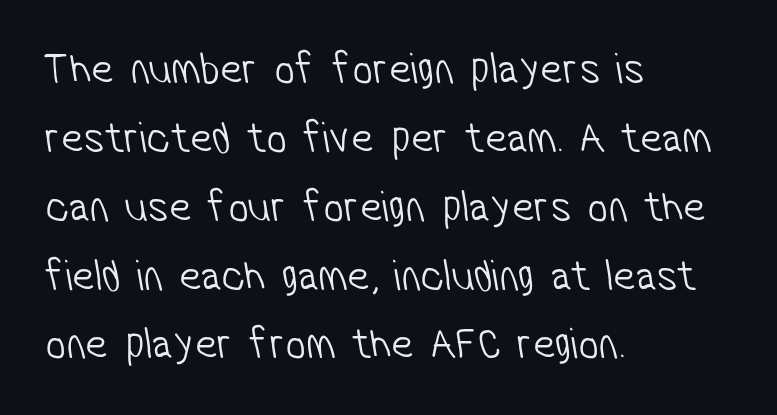
Q: Is the text bold? A: No.
Q: Is the typeface a serif or a sans-serif typeface? A: Sans-serif.
Q: Is the text underlined? A: No.
Q: How is the paragraph aligned? A: Left-aligned.
Q: Is the spacing between letters normal or unusually wide? A: Normal.
Q: Is the spacing between lines tight, normal or loose? A: Normal.
Q: Width (condensed, normal, or wide)? A: Condensed.
Q: Stroke contrast? A: Low.
Q: x-height? A: Medium.
Q: Monospaced? A: No.
